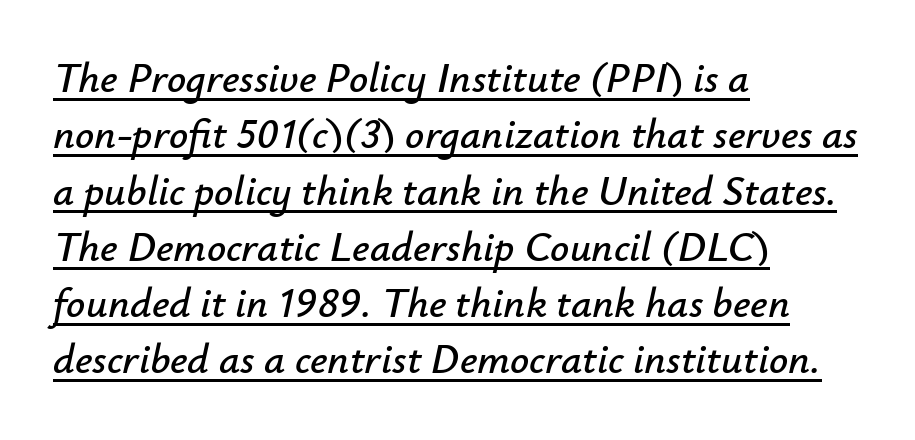
If you measured baseline to baseline, you'd find a middling distance. These lines stack with their left ends in a neat column. These lines are rendered in a variable-pitch font. The type is set solid horizontally, with unmodified tracking.
